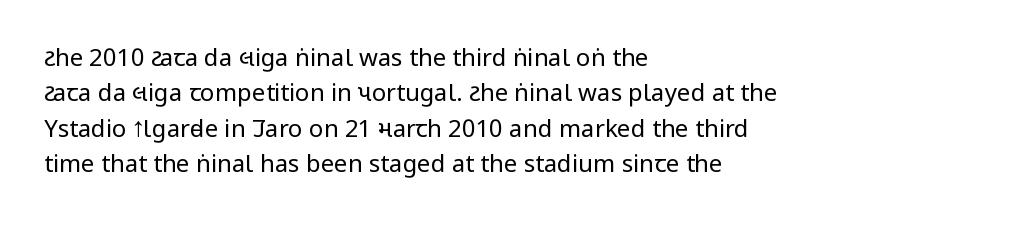
{"italic": "no", "bold": "no", "underline": "no", "align": "left", "line_spacing": "normal", "line_spacing_ratio": 1.47, "letter_spacing": "normal", "letter_spacing_em": 0.0, "glyph_px": 24}
